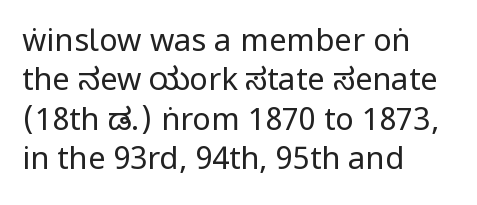
The image shows 31 px regular-weight, condensed sans-serif type, upright; set left-aligned, normal line spacing (1.27x), normal letter spacing, not underlined; low stroke contrast and a large x-height.
